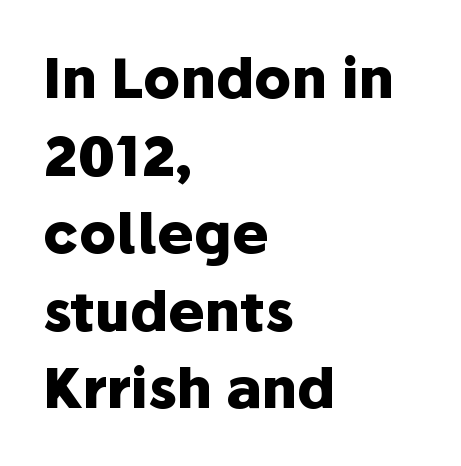
{"serif": "no", "italic": "no", "bold": "yes", "weight": "heavy", "width": "normal", "stroke_contrast": "low", "x_height": "medium", "monospaced": "no", "underline": "no", "align": "left", "line_spacing": "normal", "line_spacing_ratio": 1.41, "letter_spacing": "normal", "letter_spacing_em": 0.0, "glyph_px": 55}
